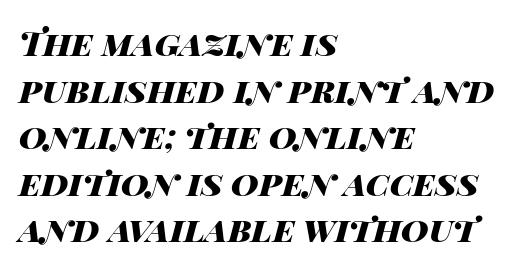
The image shows 34 px heavy, wide type, italic (leaning right); set left-aligned, normal line spacing (1.37x), normal letter spacing, not underlined; high stroke contrast and a large x-height.
